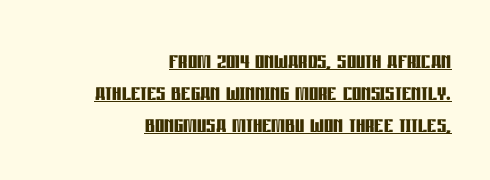
The type sits square on the baseline with zero lean. Notice how thick the strokes are: this is what a full bold looks like. Look at the tracking — it's just the regular setting, nothing added. A typographer would call this underscored text. These lines are set flush right with a ragged left edge. The letters advance in unequal steps, a hallmark of proportional type.
